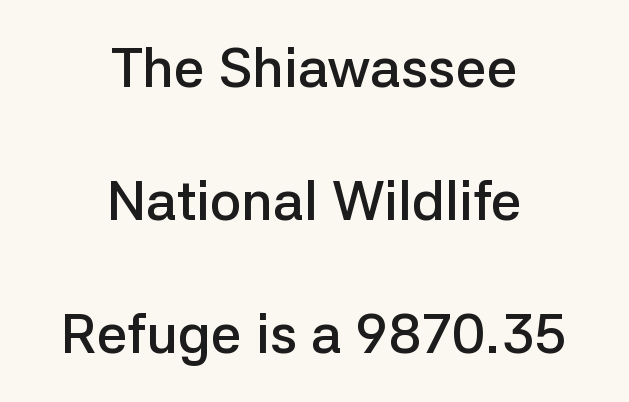
Q: Is the text bold? A: Semi-bold.
Q: Is the text italic (slanted)? A: No, it is upright.
Q: Is the typeface a serif or a sans-serif typeface? A: Sans-serif.
Q: Is the text underlined? A: No.
Q: How is the paragraph aligned? A: Centered.
Q: Is the spacing between letters normal or unusually wide? A: Normal.
Q: Is the spacing between lines tight, normal or loose? A: Loose.
Q: Width (condensed, normal, or wide)? A: Normal.
Q: Stroke contrast? A: Low.
Q: x-height? A: Medium.
Q: Monospaced? A: No.
